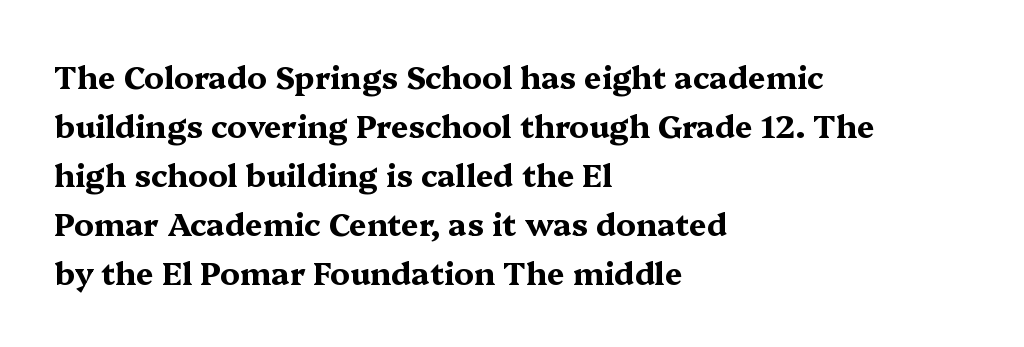
The image shows 31 px bold, wide serif type, upright; set left-aligned, normal line spacing (1.58x), normal letter spacing, not underlined; medium stroke contrast and a medium x-height.
